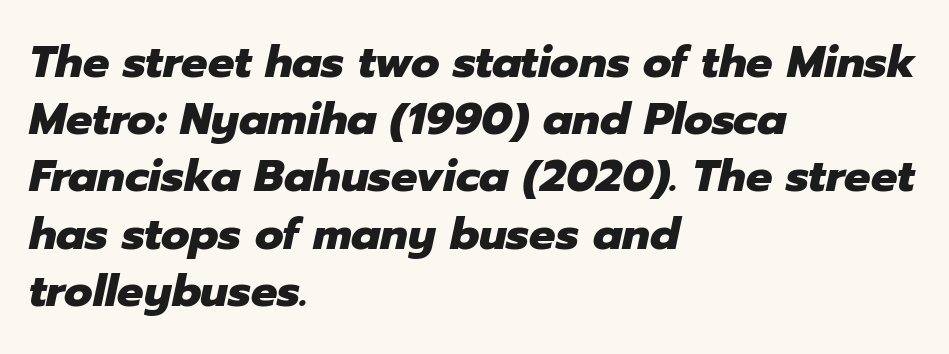
Yep, that's italic — everything's leaning. Look at the stroke-to-counter ratio: heavy, a bold. This sample uses plain, unmodified letter spacing. Varying glyph widths throughout — classic text-font behaviour. A typesetter would call this leading conventional body-copy spacing. Check the space under the baseline: it is left empty.
